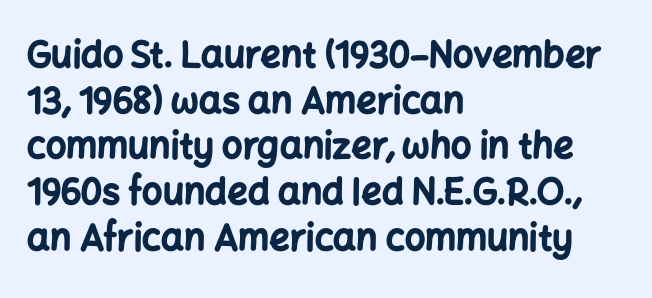
Look at the tracking — it's just the regular setting, nothing added. The glyphs are unaccompanied by any horizontal stroke below them. These lines are rendered in a variable-pitch font. The passage is arranged the way most books set body copy — flush left. Posture: straight, roman, zero tilt.
